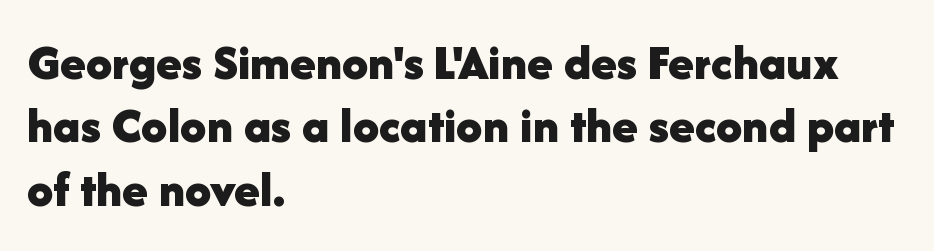
Q: Is the text bold? A: Yes.
Q: Is the text italic (slanted)? A: No, it is upright.
Q: Is the typeface a serif or a sans-serif typeface? A: Sans-serif.
Q: Is the text underlined? A: No.
Q: How is the paragraph aligned? A: Left-aligned.
Q: Is the spacing between letters normal or unusually wide? A: Normal.
Q: Width (condensed, normal, or wide)? A: Normal.
Q: Stroke contrast? A: Low.
Q: x-height? A: Medium.
Q: Monospaced? A: No.
